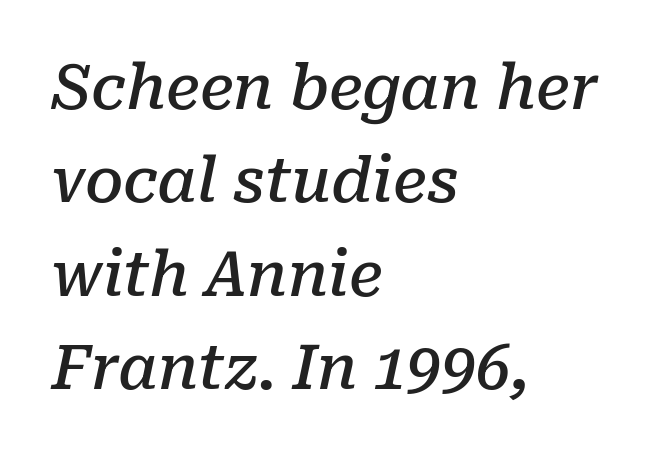
{"serif": "yes", "italic": "yes", "lean": "right", "slant_degrees": 10, "bold": "semi", "weight": "semibold", "width": "normal", "stroke_contrast": "low", "x_height": "medium", "monospaced": "no", "underline": "no", "align": "left", "line_spacing": "normal", "line_spacing_ratio": 1.53, "letter_spacing": "normal", "letter_spacing_em": 0.0, "glyph_px": 61}
